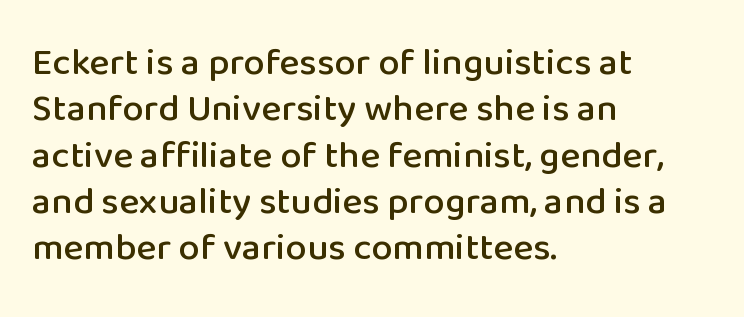
Q: Is the text italic (slanted)? A: No, it is upright.
Q: Is the typeface a serif or a sans-serif typeface? A: Sans-serif.
Q: Is the text underlined? A: No.
Q: How is the paragraph aligned? A: Left-aligned.
Q: Is the spacing between letters normal or unusually wide? A: Normal.
Q: Width (condensed, normal, or wide)? A: Normal.
Q: Stroke contrast? A: Low.
Q: x-height? A: Medium.
Q: Monospaced? A: No.
